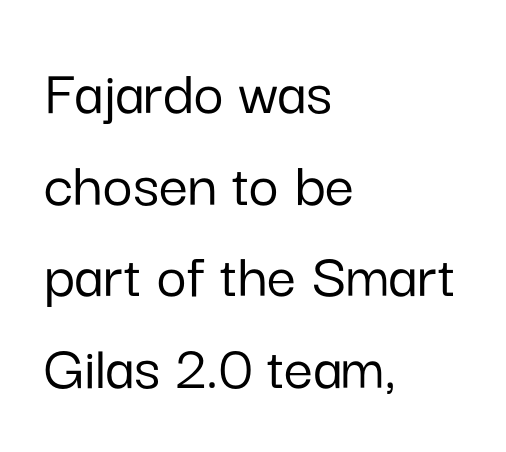
{"serif": "no", "italic": "no", "width": "normal", "stroke_contrast": "low", "x_height": "medium", "monospaced": "no", "underline": "no", "align": "left", "line_spacing": "normal", "line_spacing_ratio": 1.41, "letter_spacing": "normal", "letter_spacing_em": 0.0, "glyph_px": 65}
